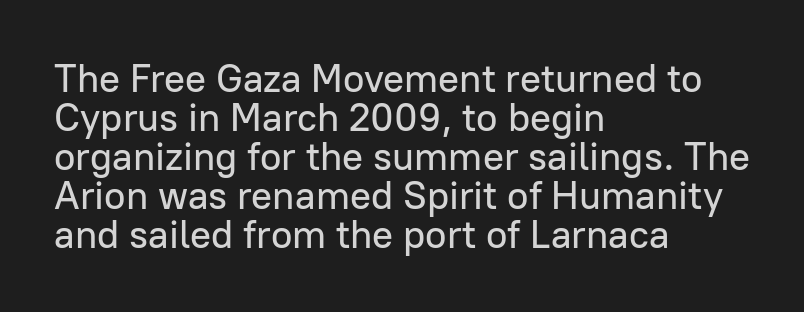
The letters advance in unequal steps, a hallmark of proportional type. Type style note: lacks serifs. Just letters on the line, the space beneath them empty. What's the leading like? Squeezed, with rows nearly overlapping. Default kerning and tracking; the words read as compact shapes. Unlike italic type, these characters show no tilt at all.
